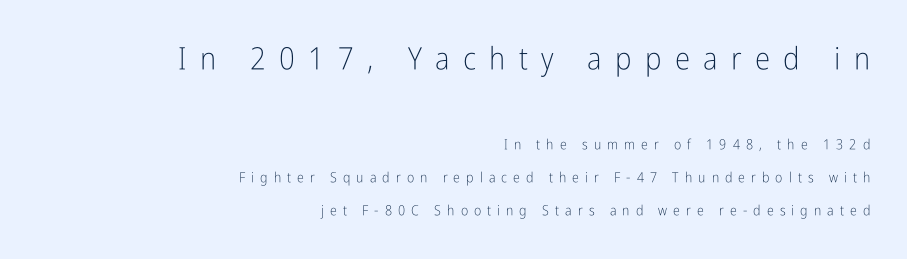
The typeface has the unassuming heft of standard copy or less. A student would notice the top passage is typeset larger than what follows. A student would call this right alignment; a typographer would say flush right, rag left. Classification — sans serif. Look at the tracking — it's clearly loosened, letters drifting apart.
